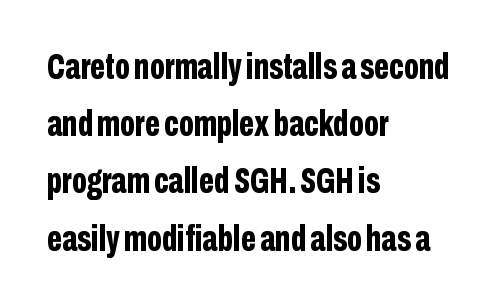
Q: Is the text bold? A: Yes.
Q: Is the text italic (slanted)? A: No, it is upright.
Q: Is the typeface a serif or a sans-serif typeface? A: Sans-serif.
Q: Is the text underlined? A: No.
Q: How is the paragraph aligned? A: Left-aligned.
Q: Is the spacing between letters normal or unusually wide? A: Normal.
Q: Is the spacing between lines tight, normal or loose? A: Normal.
Q: Width (condensed, normal, or wide)? A: Condensed.
Q: Stroke contrast? A: Low.
Q: x-height? A: Medium.
Q: Monospaced? A: No.
